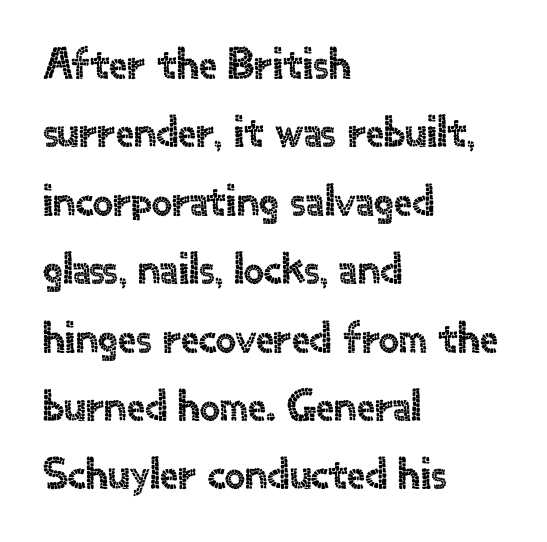
Q: Is the text italic (slanted)? A: No, it is upright.
Q: Is the typeface a serif or a sans-serif typeface? A: Sans-serif.
Q: Is the text underlined? A: No.
Q: How is the paragraph aligned? A: Left-aligned.
Q: Is the spacing between letters normal or unusually wide? A: Normal.
Q: Is the spacing between lines tight, normal or loose? A: Normal.
Q: Width (condensed, normal, or wide)? A: Normal.
Q: x-height? A: Small.
Q: Monospaced? A: No.
